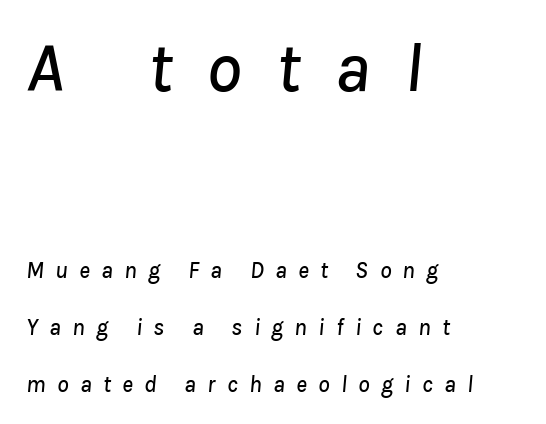
This sample is left-justified, so line endings fall wherever the words run out. A typesetter would call this leading open, well beyond the default. Lines of text with bare space underneath. A typesetter would mark this as italic.
